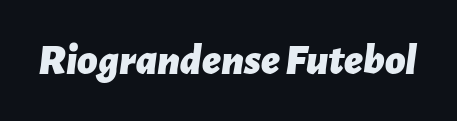
Lines of text with bare space underneath. The passage shown leans; its letterforms are oblique. The characters look thick and weighty, a clear bold. The passage shown is typed in a proportional face where columns would drift. No extra tracking has been applied to these lines.
